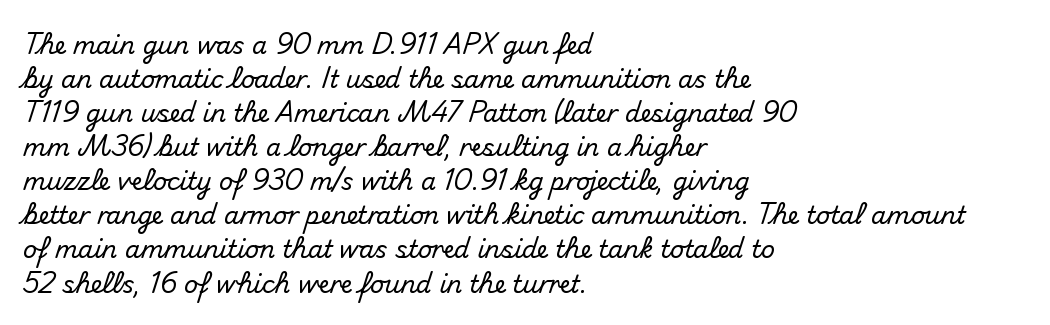
Each word holds together tightly as a unit, with standard inter-letter gaps. Horizontally, the lines are justified to the leading edge only. Check the space under the baseline: it is left empty. Leading matches the norm, producing a regular column.
